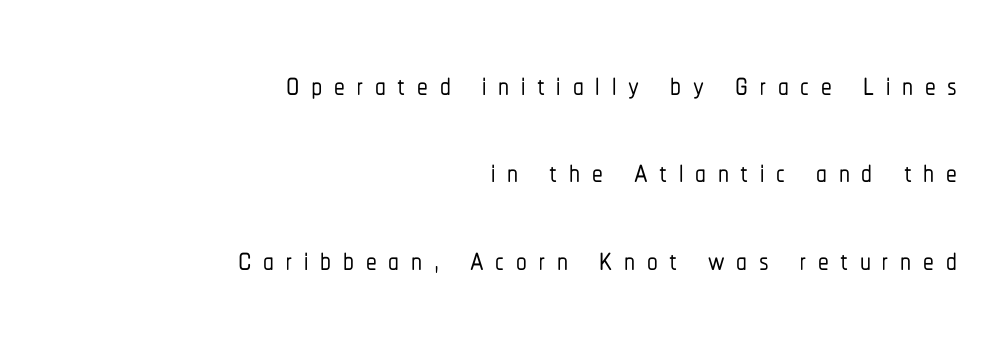
The image shows 43 px condensed sans-serif type, upright; set right-aligned, loose line spacing (2.03x), unusually wide letter spacing (+0.27 em), not underlined; low stroke contrast and a medium x-height.
